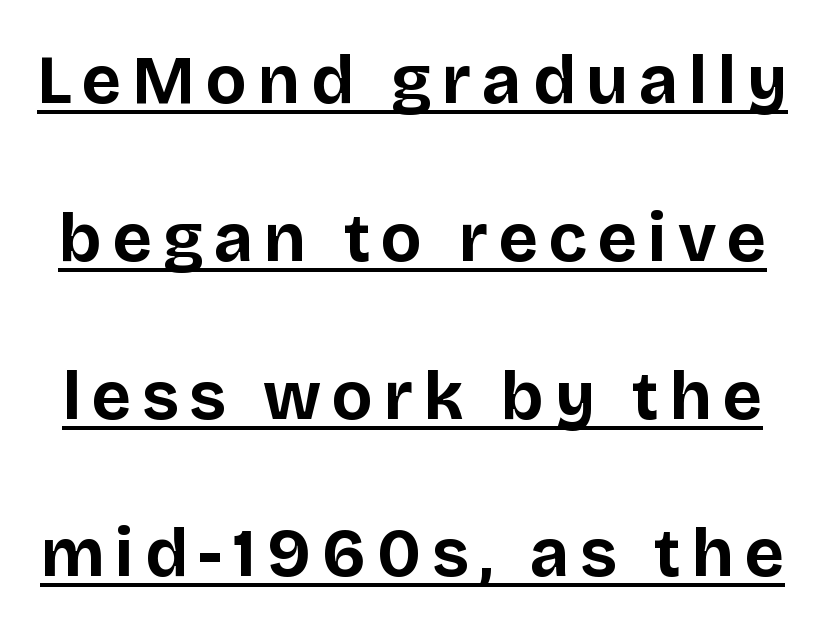
The image shows 68 px bold sans-serif type, upright; set loose line spacing (2.32x), underlined; low stroke contrast and a large x-height.
